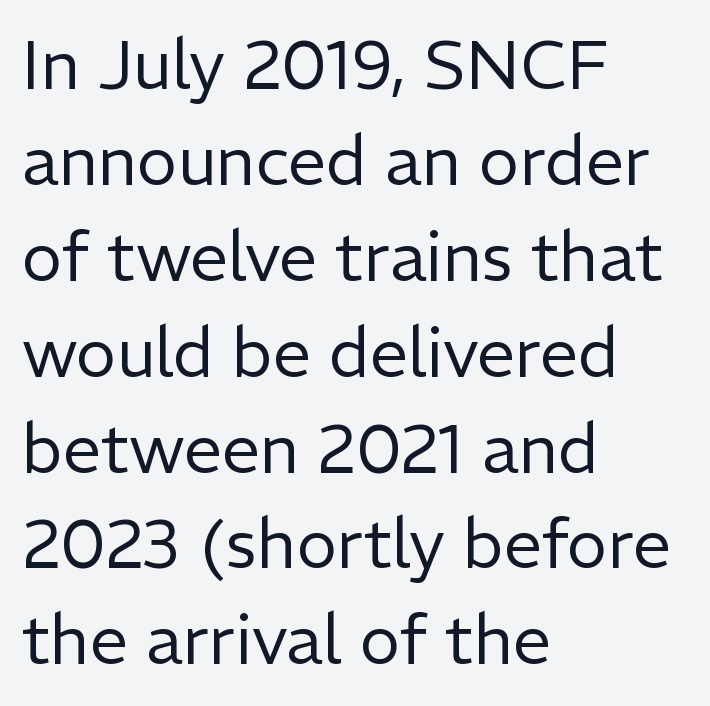
The image shows 68 px regular-weight sans-serif type, upright; set left-aligned, normal line spacing (1.41x), normal letter spacing, not underlined; low stroke contrast and a medium x-height.
